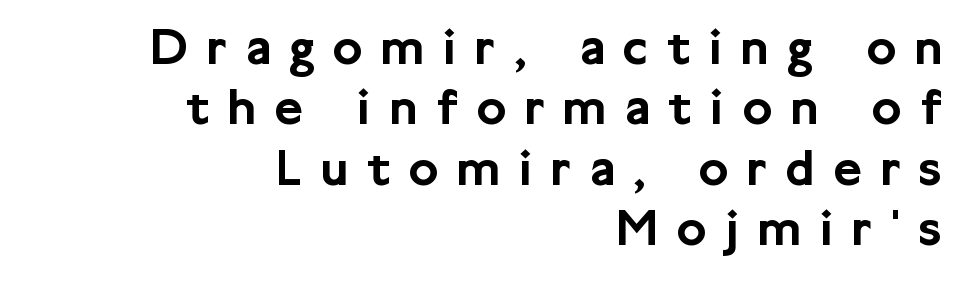
Q: Is the text italic (slanted)? A: No, it is upright.
Q: Is the typeface a serif or a sans-serif typeface? A: Sans-serif.
Q: Is the text underlined? A: No.
Q: How is the paragraph aligned? A: Right-aligned.
Q: Is the spacing between letters normal or unusually wide? A: Unusually wide.
Q: Is the spacing between lines tight, normal or loose? A: Tight.
Q: Width (condensed, normal, or wide)? A: Normal.
Q: Stroke contrast? A: Low.
Q: x-height? A: Medium.
Q: Monospaced? A: No.
